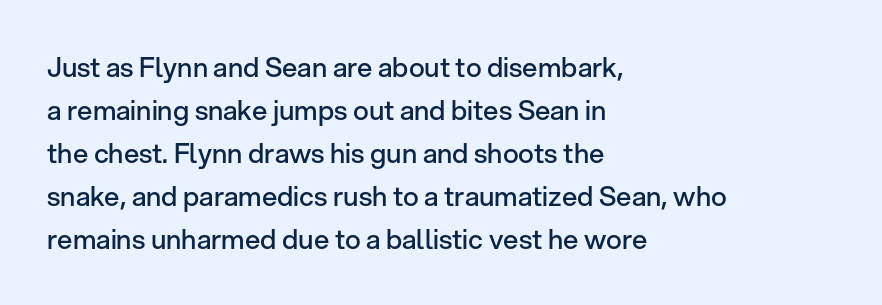
Q: Is the text bold? A: Semi-bold.
Q: Is the text italic (slanted)? A: No, it is upright.
Q: Is the text underlined? A: No.
Q: How is the paragraph aligned? A: Left-aligned.
Q: Is the spacing between letters normal or unusually wide? A: Normal.
Q: Is the spacing between lines tight, normal or loose? A: Normal.
